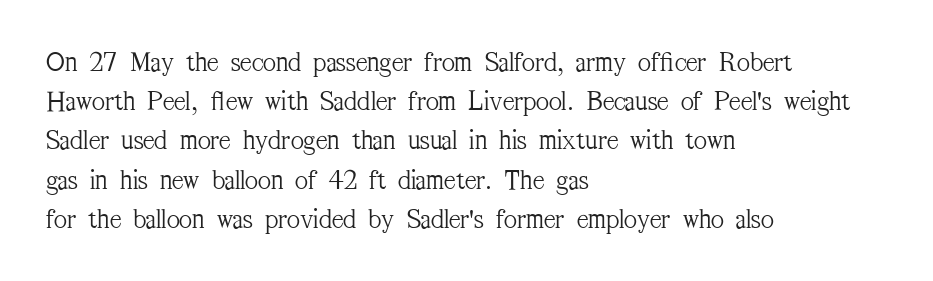
This is roman type, the default non-slanted kind. Vertical spacing — default. Is the block centered? No — it sits flush against the left margin. Decoration check: the copy has no underline. Nothing unusual about the tracking: characters are spaced as the font intends.
